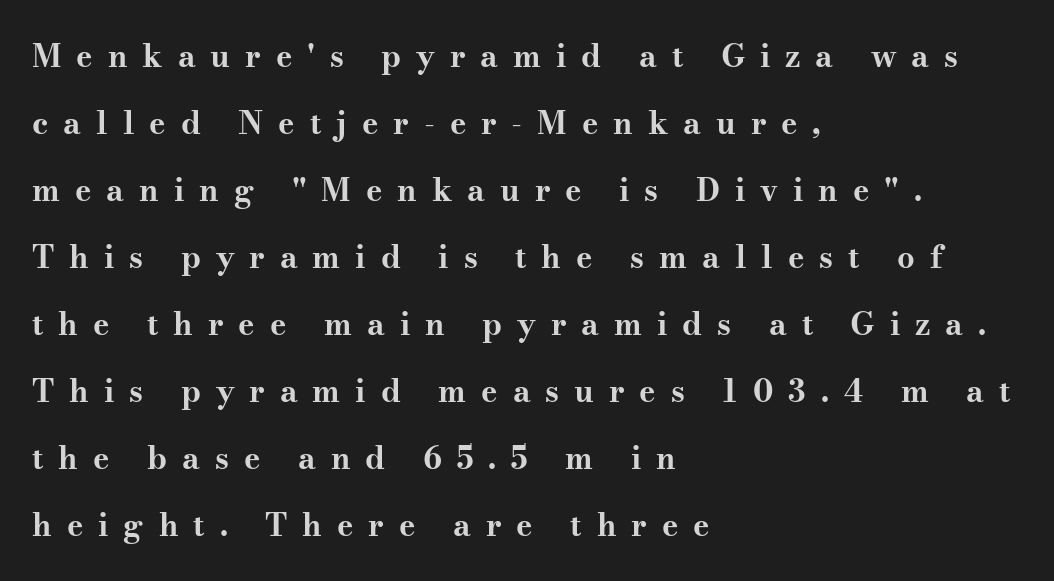
The image shows 31 px bold, wide serif type, upright; set left-aligned, loose line spacing (2.16x), unusually wide letter spacing (+0.48 em), not underlined; medium stroke contrast and a small x-height.
